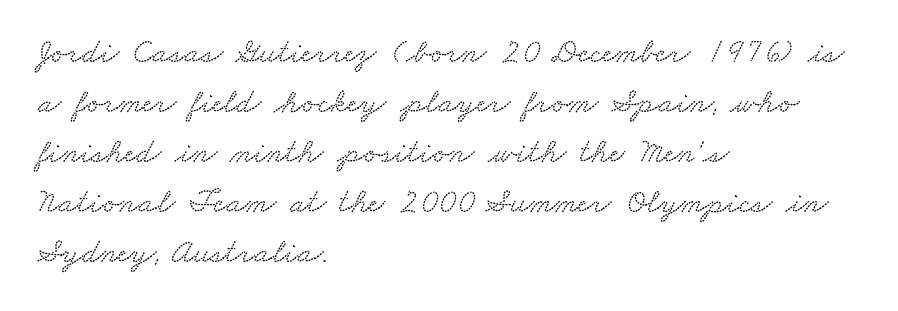
Q: Is the typeface a serif or a sans-serif typeface? A: Serif.
Q: Is the text underlined? A: No.
Q: How is the paragraph aligned? A: Left-aligned.
Q: Is the spacing between letters normal or unusually wide? A: Normal.
Q: Is the spacing between lines tight, normal or loose? A: Normal.
Q: Width (condensed, normal, or wide)? A: Wide.
Q: Stroke contrast? A: Medium.
Q: x-height? A: Small.
Q: Monospaced? A: No.
